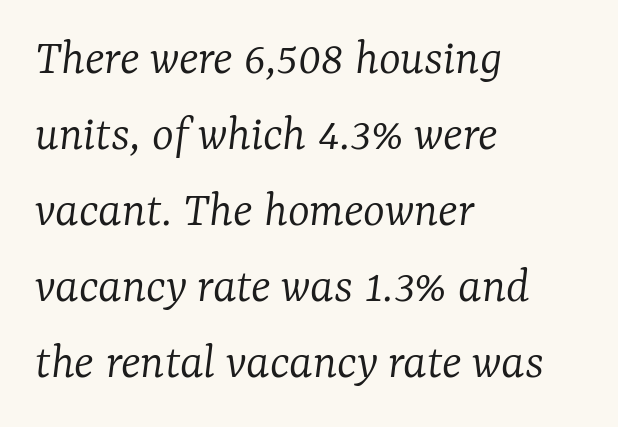
The image shows 52 px light serif type, italic (leaning right); set left-aligned, normal line spacing (1.46x), normal letter spacing, not underlined; low stroke contrast and a medium x-height.
